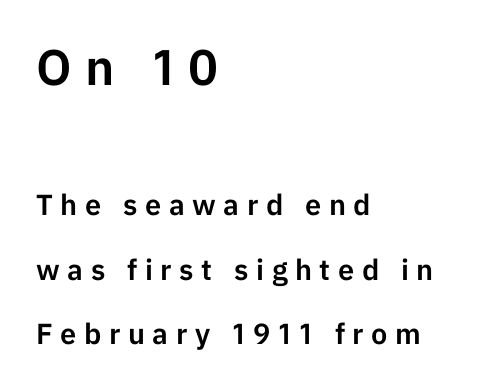
The image shows 50 px sans-serif type, upright; set left-aligned, loose line spacing (2.21x), unusually wide letter spacing (+0.26 em), not underlined; the first (top) block is 1.72x larger; low stroke contrast and a medium x-height.
